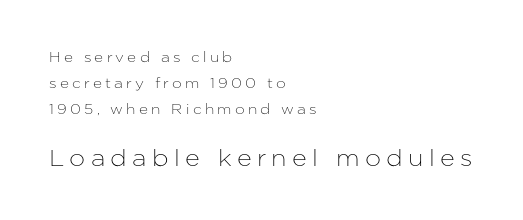
Q: Is the text italic (slanted)? A: No, it is upright.
Q: Is the text underlined? A: No.
Q: How is the paragraph aligned? A: Left-aligned.
Q: Is the spacing between letters normal or unusually wide? A: Unusually wide.
Q: Which block of text is set in a larger size, the first (top) or the second (bottom)? A: The second (bottom) one.
